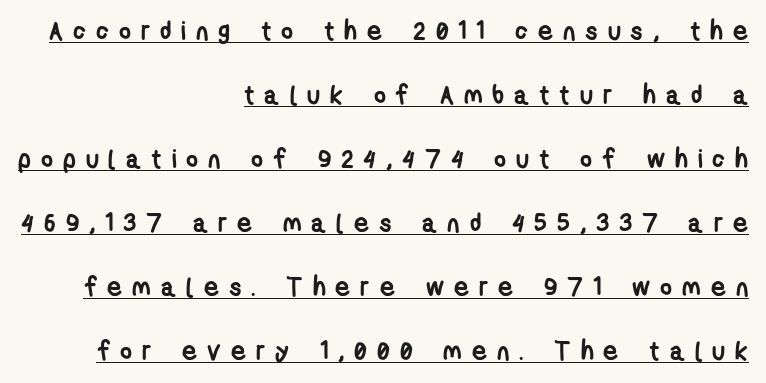
{"bold": "yes", "underline": "yes", "align": "right", "line_spacing": "loose", "line_spacing_ratio": 2.46, "letter_spacing": "wide", "letter_spacing_em": 0.38, "glyph_px": 26}
